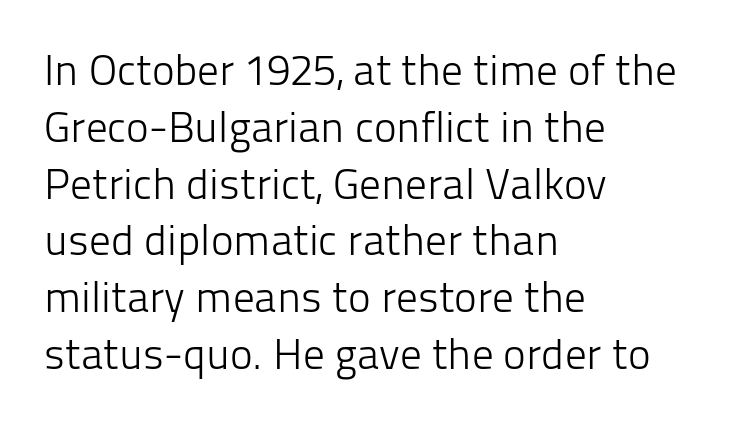
The image shows 43 px light sans-serif type, upright; set left-aligned, normal line spacing (1.32x), normal letter spacing, not underlined; low stroke contrast and a medium x-height.
